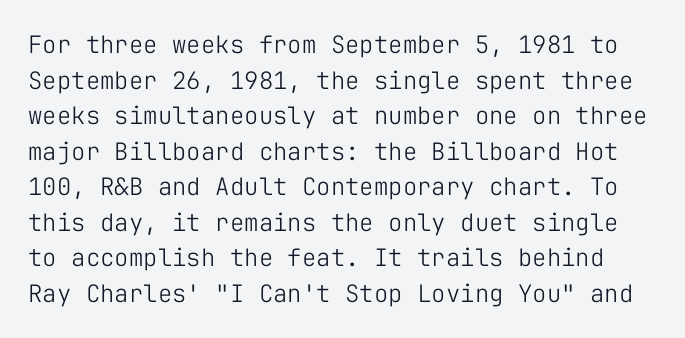
{"italic": "no", "bold": "no", "underline": "no", "line_spacing": "normal", "line_spacing_ratio": 1.48, "letter_spacing": "normal", "letter_spacing_em": 0.0, "glyph_px": 24}
